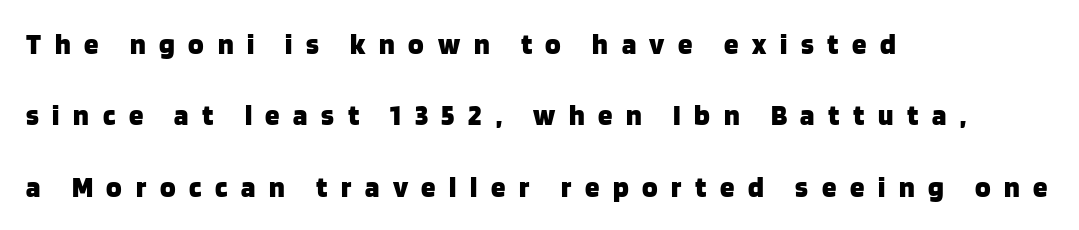
Q: Is the text bold? A: Yes.
Q: Is the text italic (slanted)? A: No, it is upright.
Q: Is the typeface a serif or a sans-serif typeface? A: Sans-serif.
Q: Is the text underlined? A: No.
Q: How is the paragraph aligned? A: Left-aligned.
Q: Is the spacing between letters normal or unusually wide? A: Unusually wide.
Q: Is the spacing between lines tight, normal or loose? A: Loose.
Q: Width (condensed, normal, or wide)? A: Normal.
Q: Stroke contrast? A: Low.
Q: x-height? A: Large.
Q: Monospaced? A: No.
